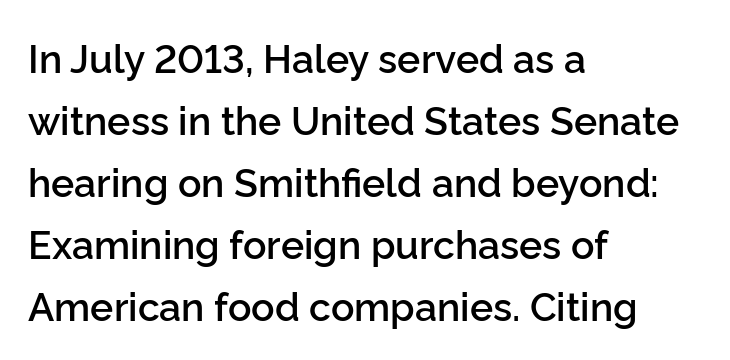
The image shows 39 px semibold sans-serif type, upright; set left-aligned, normal line spacing (1.59x), normal letter spacing, not underlined; low stroke contrast and a medium x-height.
